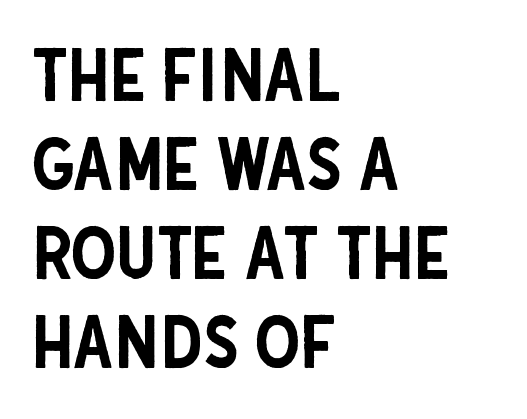
{"serif": "no", "italic": "no", "width": "condensed", "stroke_contrast": "low", "x_height": "large", "monospaced": "no", "underline": "no", "align": "left", "line_spacing_ratio": 1.22, "letter_spacing": "normal", "letter_spacing_em": 0.0, "glyph_px": 73}
